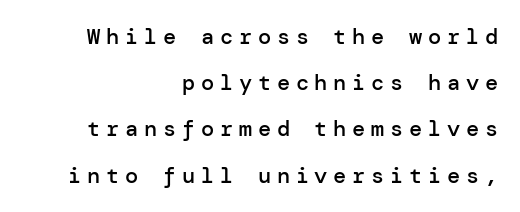
Q: Is the text bold? A: Semi-bold.
Q: Is the text italic (slanted)? A: No, it is upright.
Q: Is the text underlined? A: No.
Q: How is the paragraph aligned? A: Right-aligned.
Q: Is the spacing between letters normal or unusually wide? A: Unusually wide.
Q: Is the spacing between lines tight, normal or loose? A: Loose.
